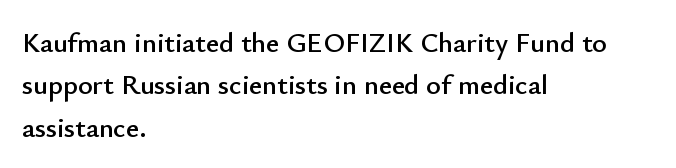
Tracking value appears to be zero — textbook default spacing. Character widths vary here, with narrow letters taking less room than wide ones. The specimen reads as upright at a glance. Examine the stroke ends and you'll find no serifs. Check under the words: just untouched page. The vertical gap from one line to the next is medium.
